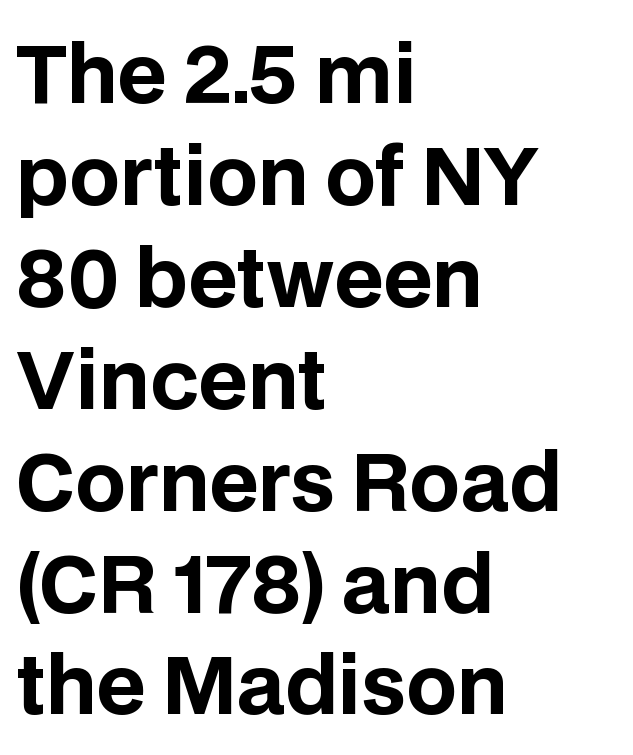
The foot of each line stays bare and open. Italic? Not at all — the glyphs are vertical. What's the leading like? Ordinary, nothing unusual. The rendering anchors every line to the left-hand side. This is heavy type, rendered in bold. Students, note that the glyphs here touch the page at normal intervals.
